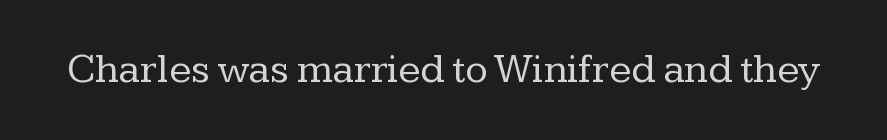
The image shows 41 px regular-weight serif type, upright; set normal letter spacing, not underlined; low stroke contrast and a medium x-height.
